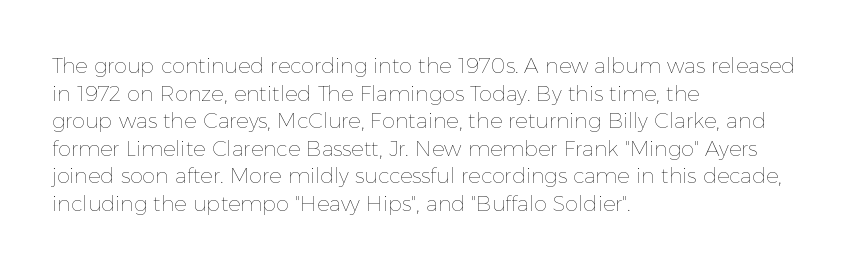
Teacher's note: observe the even left margin — that is flush-left alignment. The line texture is even and compact thanks to regular tracking. The lettering stays uniformly vertical, giving the passage a roman look. The baseline area is clear.
